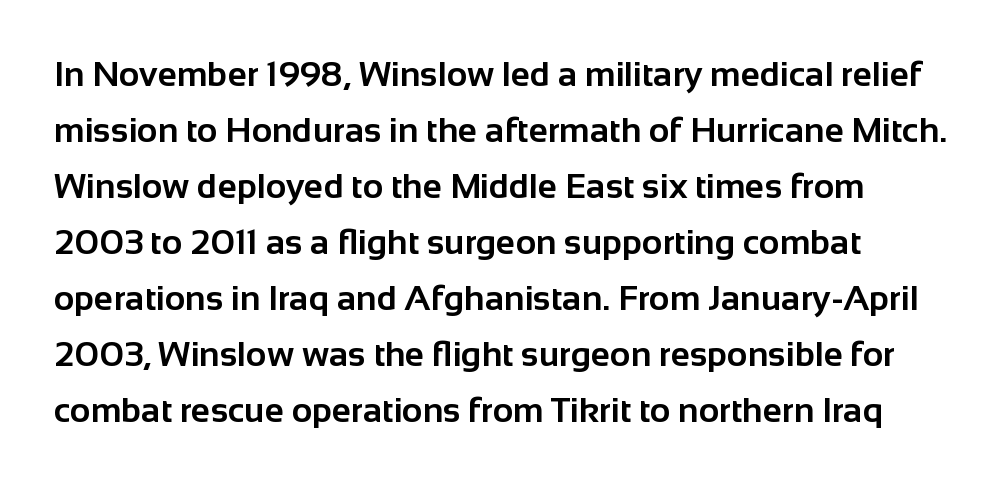
Q: Is the text bold? A: Yes.
Q: Is the text italic (slanted)? A: No, it is upright.
Q: Is the typeface a serif or a sans-serif typeface? A: Sans-serif.
Q: Is the text underlined? A: No.
Q: Is the spacing between letters normal or unusually wide? A: Normal.
Q: Is the spacing between lines tight, normal or loose? A: Normal.
Q: Width (condensed, normal, or wide)? A: Normal.
Q: Stroke contrast? A: Low.
Q: x-height? A: Medium.
Q: Monospaced? A: No.
